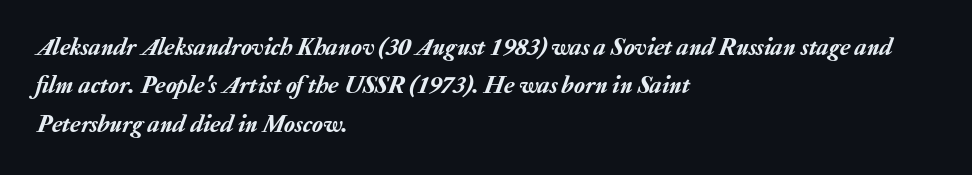
Quick note: italic. There is no visible air inserted between adjacent glyphs. The compositor pushed each line to the left boundary. Descenders hang freely into open space.
